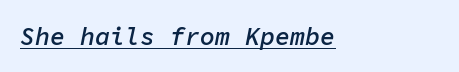
The face used here is a semibold: visibly heavier than regular, lighter than bold. Italic: yes, the glyphs are oblique. Glyph-to-glyph distance matches everyday printed text. A rule runs beneath these lines of type.
